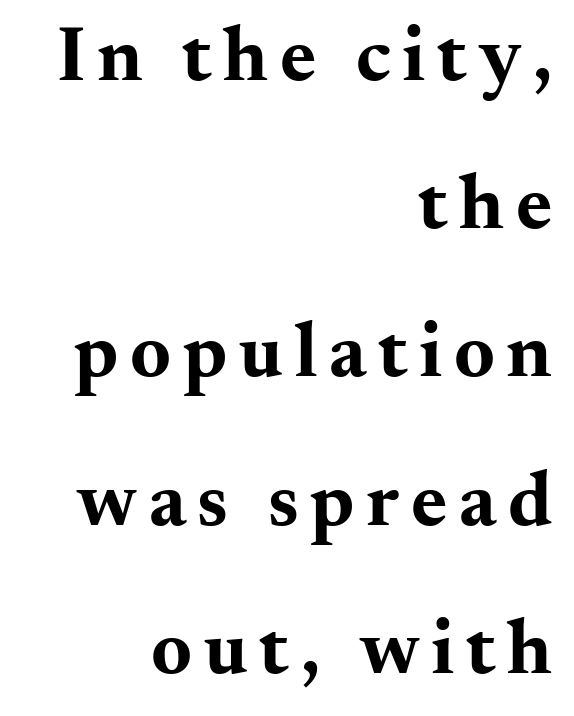
The image shows 78 px bold, wide serif type, upright; set right-aligned, loose line spacing (1.9x), not underlined; medium stroke contrast and a small x-height.
